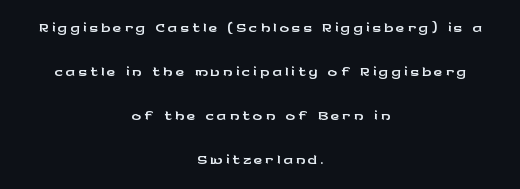
{"italic": "no", "underline": "no", "align": "center", "line_spacing_ratio": 1.83, "glyph_px": 24}
